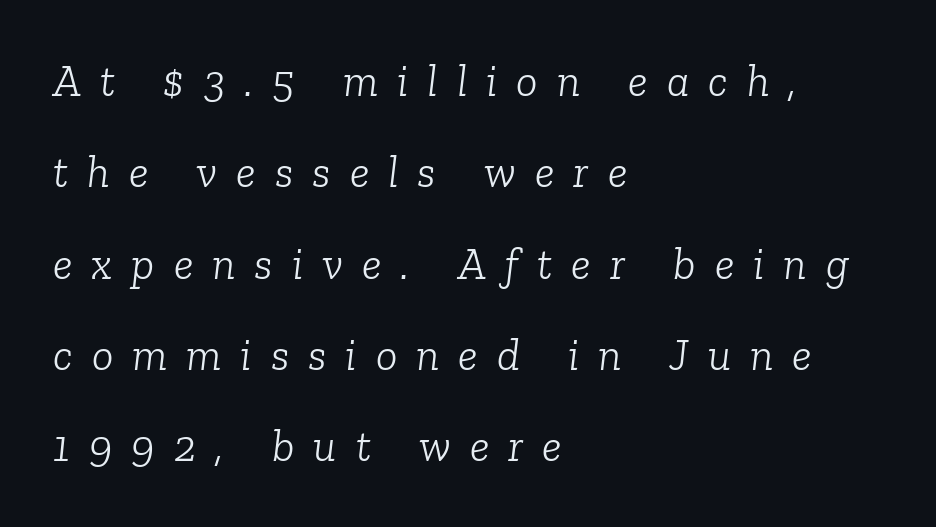
Notice the wide empty band between every row — that's loose leading. Is this a fixed-width face? No — the glyphs have proportional, varying widths. The whole block is typeset with a tilt. Letters rest on an invisible, unmarked baseline. There is plenty of visible air inserted between adjacent glyphs. The rendering anchors every line to the left-hand side.
